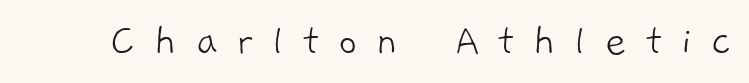
Q: Is the text bold? A: No.
Q: Is the typeface a serif or a sans-serif typeface? A: Sans-serif.
Q: Is the text underlined? A: No.
Q: Is the spacing between letters normal or unusually wide? A: Unusually wide.
Q: Width (condensed, normal, or wide)? A: Normal.
Q: Stroke contrast? A: Low.
Q: x-height? A: Medium.
Q: Monospaced? A: No.
